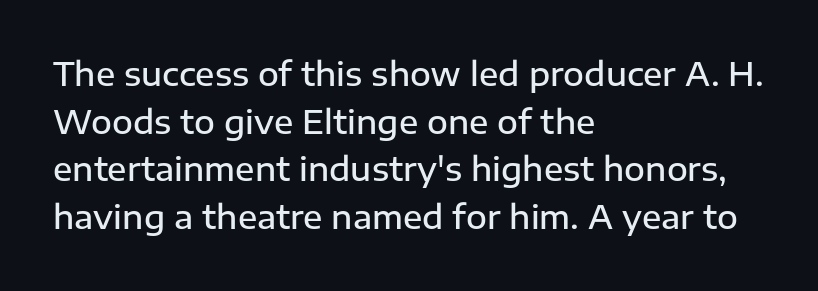
{"serif": "no", "italic": "no", "bold": "semi", "weight": "semibold", "width": "normal", "stroke_contrast": "low", "x_height": "medium", "monospaced": "no", "underline": "no", "align": "left", "line_spacing": "normal", "line_spacing_ratio": 1.49, "letter_spacing": "normal", "letter_spacing_em": 0.0, "glyph_px": 32}
